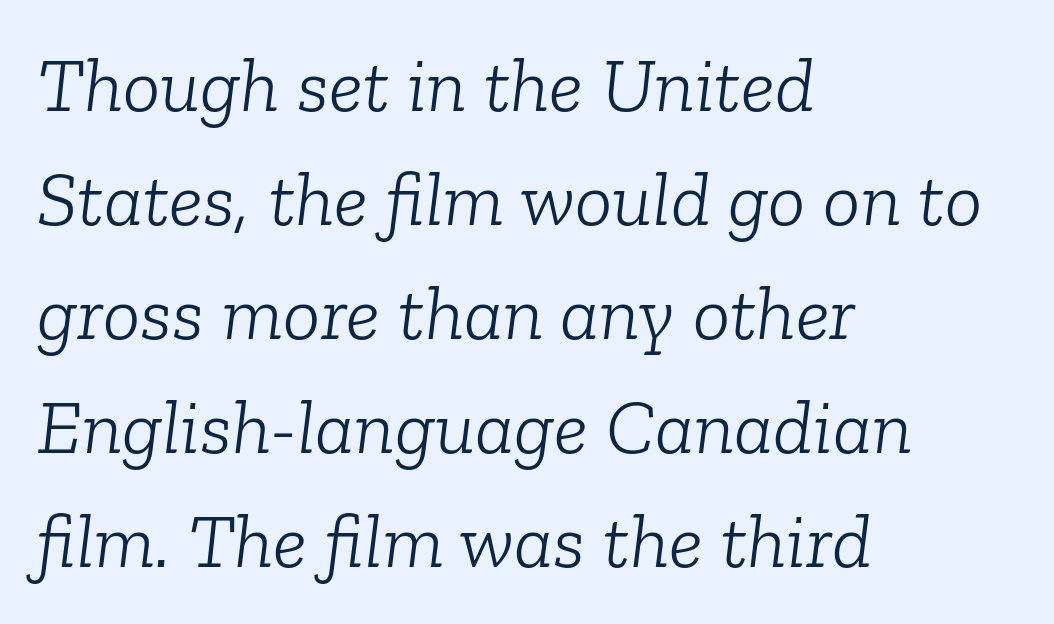
{"serif": "yes", "italic": "yes", "lean": "right", "slant_degrees": 6, "bold": "no", "weight": "light", "width": "normal", "stroke_contrast": "low", "x_height": "medium", "monospaced": "no", "underline": "no", "align": "left", "line_spacing": "normal", "line_spacing_ratio": 1.46, "letter_spacing": "normal", "letter_spacing_em": 0.0, "glyph_px": 78}
